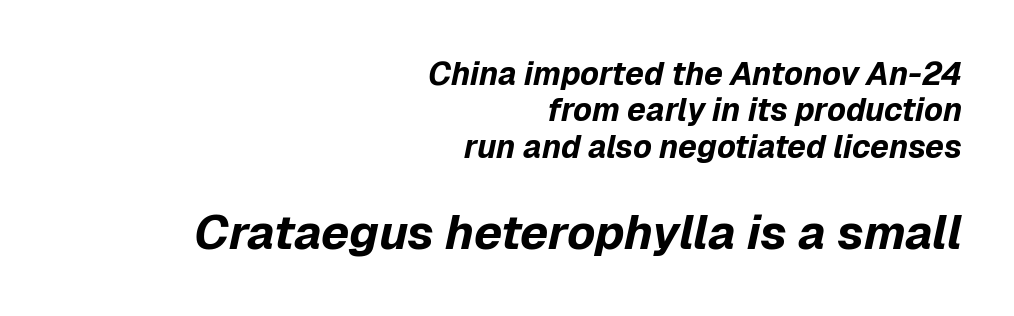
Q: Is the text bold? A: Yes.
Q: Is the text italic (slanted)? A: Yes, it leans right by about 12 degrees.
Q: Is the text underlined? A: No.
Q: How is the paragraph aligned? A: Right-aligned.
Q: Is the spacing between letters normal or unusually wide? A: Normal.
Q: Is the spacing between lines tight, normal or loose? A: Tight.
Q: Which block of text is set in a larger size, the first (top) or the second (bottom)? A: The second (bottom) one.
Q: Width (condensed, normal, or wide)? A: Normal.
Q: Stroke contrast? A: Low.
Q: x-height? A: Medium.
Q: Monospaced? A: No.
